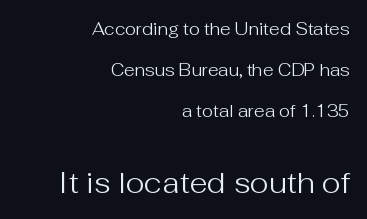
Q: Is the text bold? A: No.
Q: Is the text italic (slanted)? A: No, it is upright.
Q: Is the typeface a serif or a sans-serif typeface? A: Sans-serif.
Q: Is the text underlined? A: No.
Q: How is the paragraph aligned? A: Right-aligned.
Q: Is the spacing between letters normal or unusually wide? A: Normal.
Q: Is the spacing between lines tight, normal or loose? A: Loose.
Q: Which block of text is set in a larger size, the first (top) or the second (bottom)? A: The second (bottom) one.
Q: Width (condensed, normal, or wide)? A: Normal.
Q: Stroke contrast? A: Medium.
Q: x-height? A: Medium.
Q: Monospaced? A: No.
